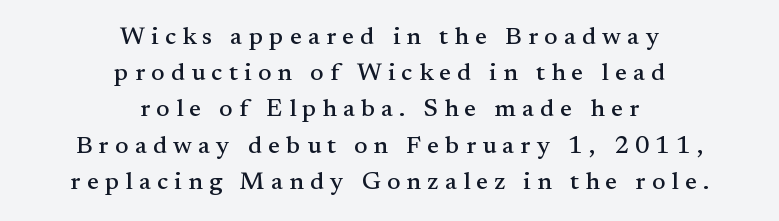
Q: Is the text italic (slanted)? A: No, it is upright.
Q: Is the text underlined? A: No.
Q: How is the paragraph aligned? A: Centered.
Q: Is the spacing between letters normal or unusually wide? A: Unusually wide.
Q: Is the spacing between lines tight, normal or loose? A: Normal.
